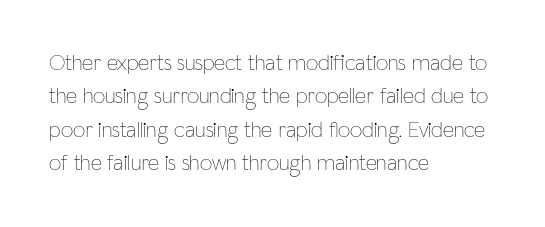
Q: Is the text bold? A: No.
Q: Is the text italic (slanted)? A: No, it is upright.
Q: Is the text underlined? A: No.
Q: How is the paragraph aligned? A: Left-aligned.
Q: Is the spacing between letters normal or unusually wide? A: Normal.
Q: Is the spacing between lines tight, normal or loose? A: Normal.
